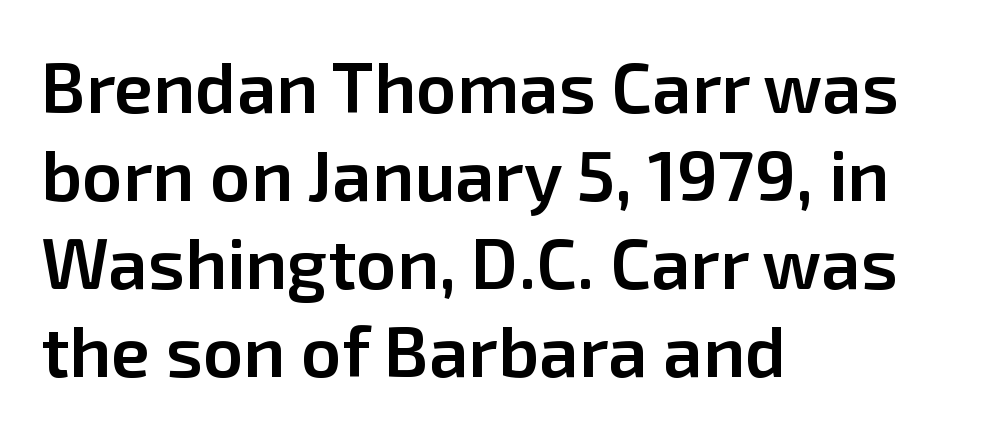
Q: Is the text bold? A: Semi-bold.
Q: Is the text italic (slanted)? A: No, it is upright.
Q: Is the typeface a serif or a sans-serif typeface? A: Sans-serif.
Q: Is the text underlined? A: No.
Q: How is the paragraph aligned? A: Left-aligned.
Q: Is the spacing between letters normal or unusually wide? A: Normal.
Q: Width (condensed, normal, or wide)? A: Normal.
Q: Stroke contrast? A: Low.
Q: x-height? A: Medium.
Q: Monospaced? A: No.
